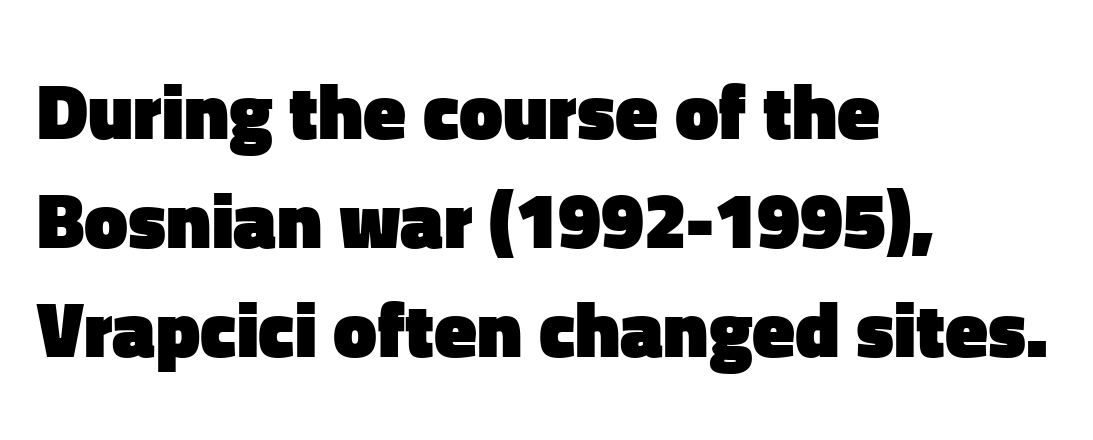
The image shows 78 px heavy sans-serif type, upright; set left-aligned, normal line spacing (1.4x), normal letter spacing, not underlined; low stroke contrast and a medium x-height.
